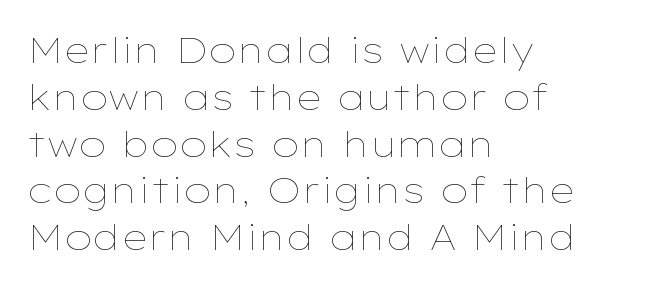
The image shows 36 px thin, wide type, upright; set left-aligned, normal line spacing (1.3x), normal letter spacing, not underlined; low stroke contrast and a medium x-height.
